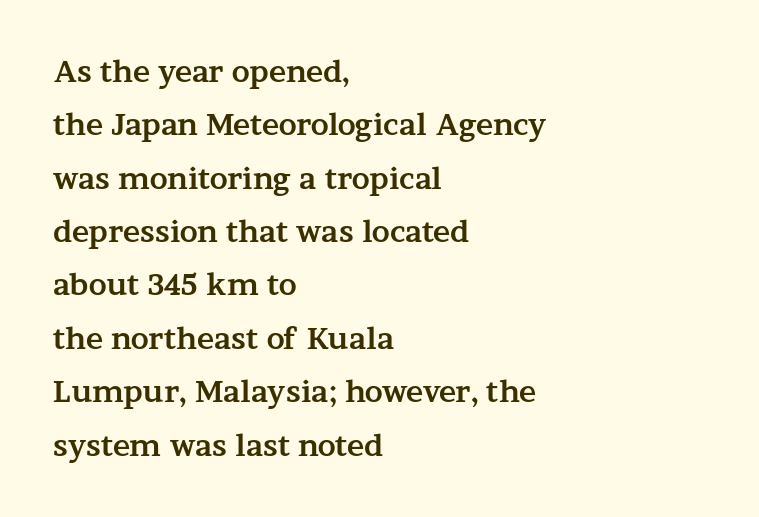
The string is rendered with underlining switched off. Ascenders rise straight up at ninety degrees. One-word summary of the alignment: left. Nothing unusual about the tracking: characters are spaced as the font intends. Note the varied advance widths — an 'i' is clearly narrower than an 'm'.
